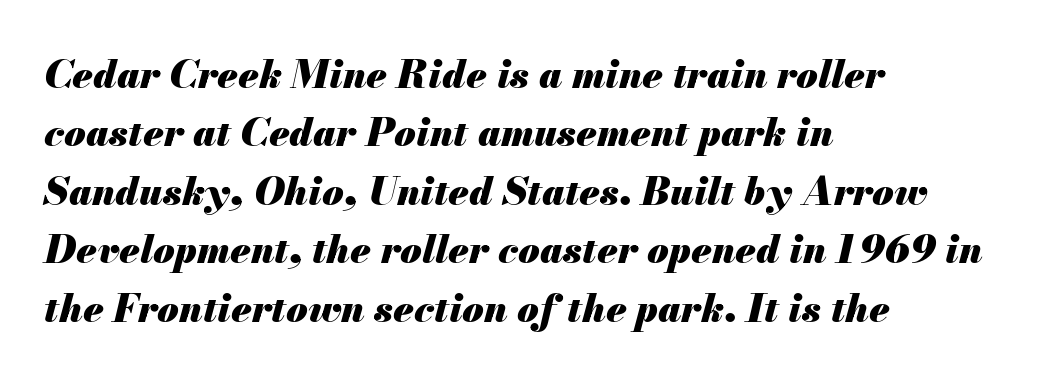
Q: Is the text bold? A: Yes.
Q: Is the text italic (slanted)? A: Yes, it leans right by about 13 degrees.
Q: Is the text underlined? A: No.
Q: How is the paragraph aligned? A: Left-aligned.
Q: Is the spacing between letters normal or unusually wide? A: Normal.
Q: Is the spacing between lines tight, normal or loose? A: Normal.
Q: Width (condensed, normal, or wide)? A: Normal.
Q: Stroke contrast? A: Medium.
Q: x-height? A: Small.
Q: Monospaced? A: No.
